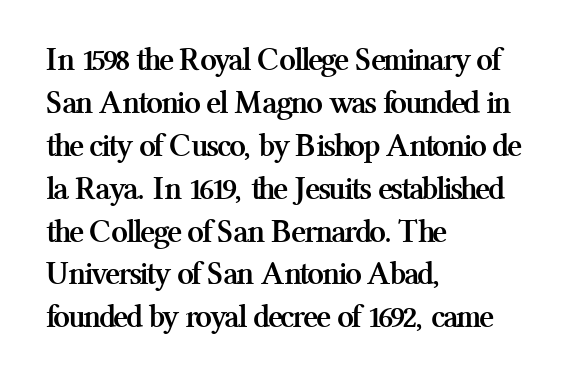
{"serif": "yes", "italic": "no", "bold": "yes", "weight": "semibold", "width": "normal", "stroke_contrast": "medium", "x_height": "medium", "monospaced": "no", "underline": "no", "align": "left", "line_spacing": "normal", "line_spacing_ratio": 1.3, "letter_spacing": "normal", "letter_spacing_em": 0.0, "glyph_px": 33}
